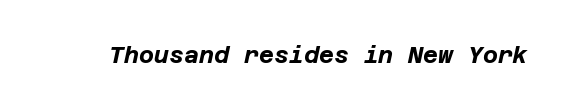
{"italic": "yes", "lean": "right", "slant_degrees": 12, "bold": "yes", "underline": "no", "letter_spacing": "normal", "letter_spacing_em": 0.0, "glyph_px": 23}
